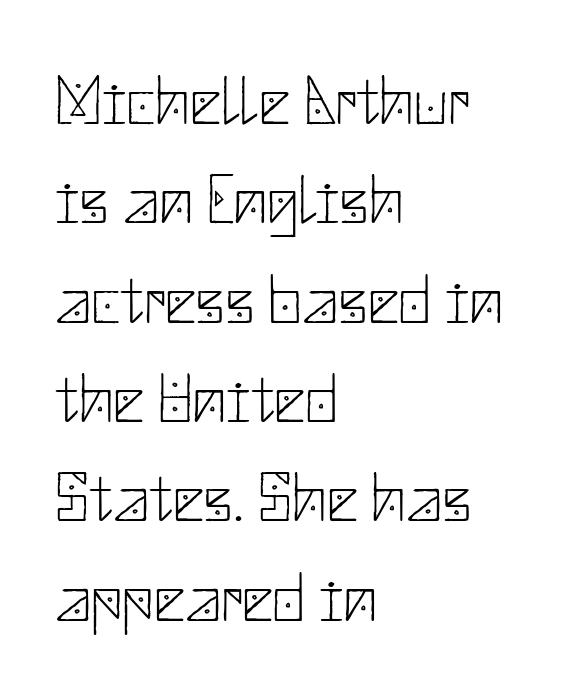
Regular leading. No letter is thick-stroked: the sample isn't bold. This rendering employs a face without finishing strokes, i.e., a sans-serif. This rendering features lettering with no underline. The letterforms sit shoulder to shoulder at normal distance.
